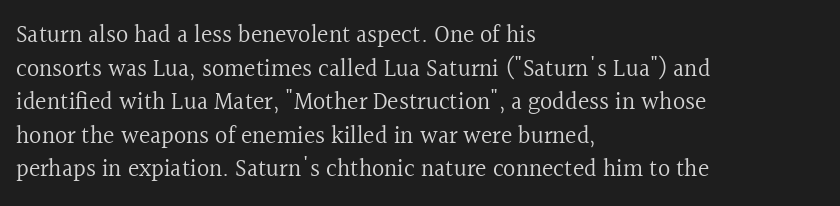
The image shows 24 px text type, upright; set left-aligned, normal line spacing (1.4x), normal letter spacing, not underlined.
